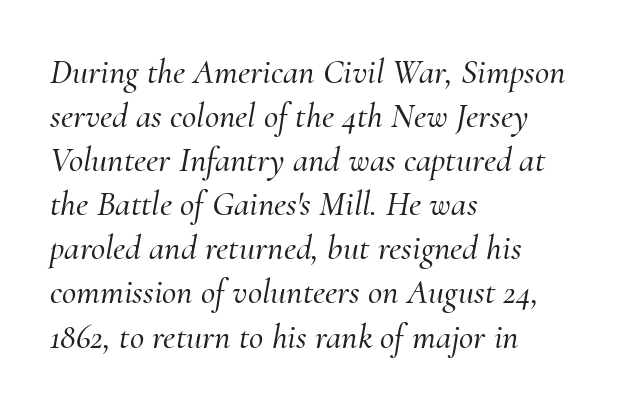
I'd call this a serif setting — the letters wear small feet. Only glyphs here, with clear space below each row. Leading: standard. The letters are slanted; this is an italic face.
